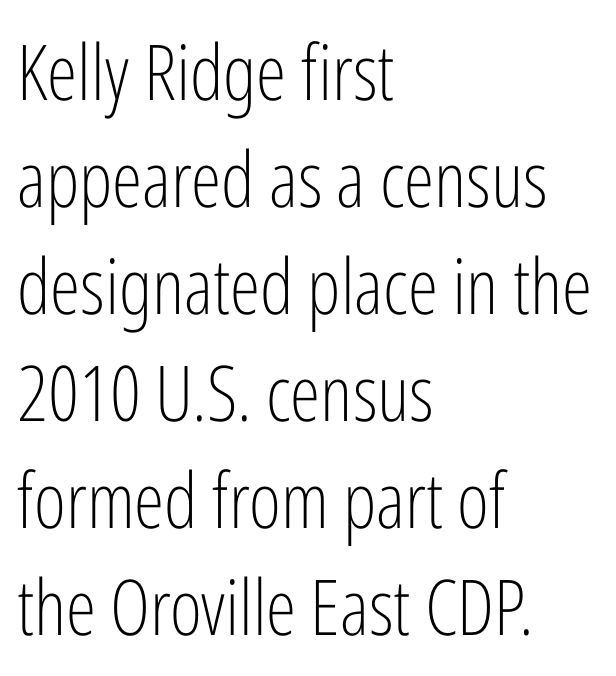
The text block is weighted toward the left margin, trailing off unevenly rightward. Ordinary non-slanted type is in use. Does the type have serifs? No, each stem ends abruptly. Weight: not bold — regular or lighter. A typesetter would call this zero additional tracking.
